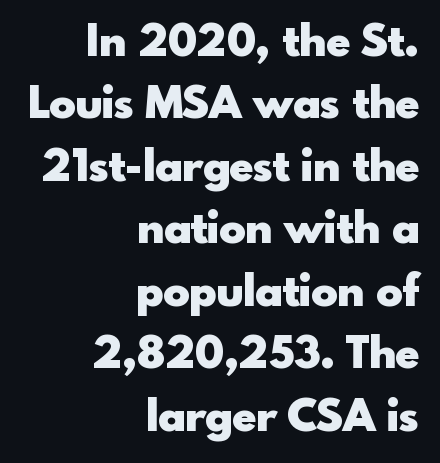
{"serif": "no", "italic": "no", "bold": "yes", "weight": "heavy", "width": "normal", "x_height": "small", "monospaced": "no", "underline": "no", "align": "right", "line_spacing": "normal", "line_spacing_ratio": 1.42, "letter_spacing": "normal", "letter_spacing_em": 0.0, "glyph_px": 44}
